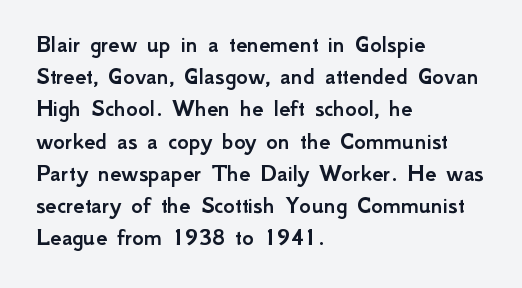
Q: Is the text italic (slanted)? A: No, it is upright.
Q: Is the text underlined? A: No.
Q: How is the paragraph aligned? A: Left-aligned.
Q: Is the spacing between letters normal or unusually wide? A: Normal.
Q: Is the spacing between lines tight, normal or loose? A: Normal.
